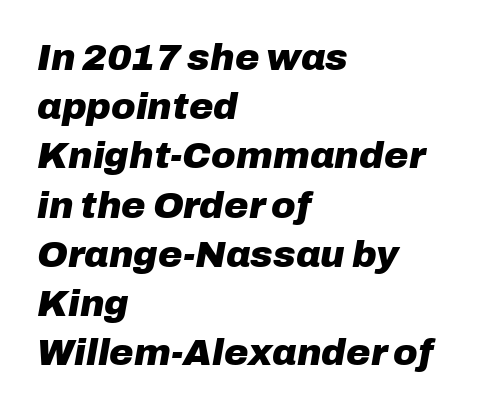
Q: Is the text bold? A: Yes.
Q: Is the text italic (slanted)? A: Yes, it leans right by about 10 degrees.
Q: Is the text underlined? A: No.
Q: How is the paragraph aligned? A: Left-aligned.
Q: Is the spacing between letters normal or unusually wide? A: Normal.
Q: Is the spacing between lines tight, normal or loose? A: Normal.
Q: Width (condensed, normal, or wide)? A: Normal.
Q: Stroke contrast? A: Low.
Q: x-height? A: Medium.
Q: Monospaced? A: No.
